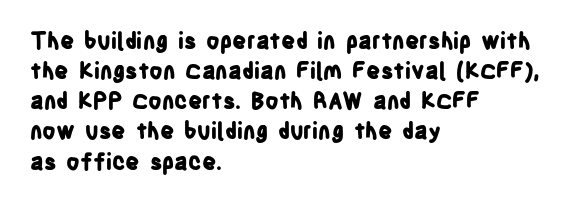
The paragraph shown leans on its left margin. This block has exactly the height ordinary leading produces. Italic: no, the glyphs are upright roman. The baseline area is clear.
